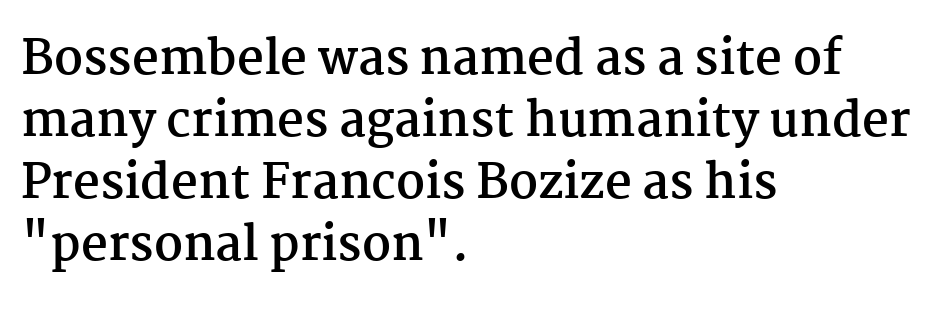
Q: Is the text bold? A: Yes.
Q: Is the text italic (slanted)? A: No, it is upright.
Q: Is the typeface a serif or a sans-serif typeface? A: Serif.
Q: Is the text underlined? A: No.
Q: How is the paragraph aligned? A: Left-aligned.
Q: Is the spacing between letters normal or unusually wide? A: Normal.
Q: Is the spacing between lines tight, normal or loose? A: Normal.
Q: Width (condensed, normal, or wide)? A: Normal.
Q: Stroke contrast? A: Medium.
Q: x-height? A: Medium.
Q: Monospaced? A: No.
